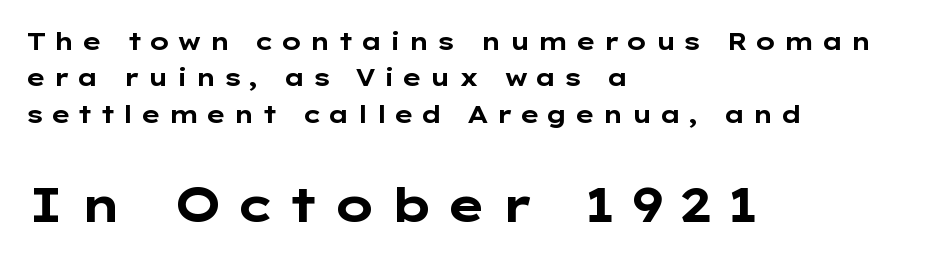
Q: Is the text bold? A: Yes.
Q: Is the text italic (slanted)? A: No, it is upright.
Q: Is the typeface a serif or a sans-serif typeface? A: Sans-serif.
Q: Is the text underlined? A: No.
Q: How is the paragraph aligned? A: Left-aligned.
Q: Is the spacing between letters normal or unusually wide? A: Unusually wide.
Q: Is the spacing between lines tight, normal or loose? A: Normal.
Q: Which block of text is set in a larger size, the first (top) or the second (bottom)? A: The second (bottom) one.
Q: Width (condensed, normal, or wide)? A: Wide.
Q: Stroke contrast? A: Low.
Q: x-height? A: Medium.
Q: Monospaced? A: No.
